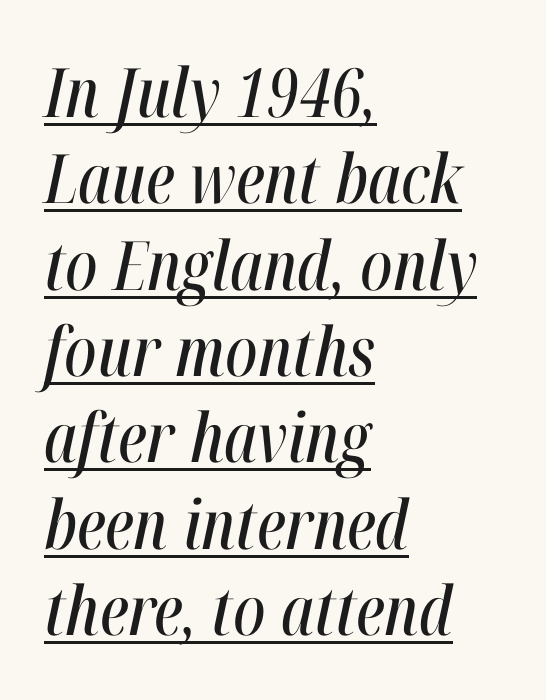
{"italic": "yes", "lean": "right", "slant_degrees": 12, "width": "condensed", "stroke_contrast": "high", "x_height": "medium", "monospaced": "no", "underline": "yes", "align": "left", "line_spacing": "normal", "line_spacing_ratio": 1.27, "letter_spacing": "normal", "letter_spacing_em": 0.0, "glyph_px": 68}
